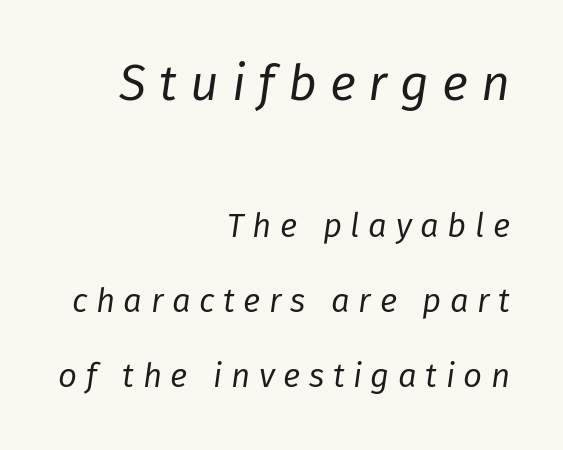
Q: Is the text bold? A: No.
Q: Is the text italic (slanted)? A: Yes, it leans right by about 8 degrees.
Q: Is the text underlined? A: No.
Q: How is the paragraph aligned? A: Right-aligned.
Q: Is the spacing between letters normal or unusually wide? A: Unusually wide.
Q: Is the spacing between lines tight, normal or loose? A: Loose.
Q: Which block of text is set in a larger size, the first (top) or the second (bottom)? A: The first (top) one.
Q: Width (condensed, normal, or wide)? A: Normal.
Q: Stroke contrast? A: Low.
Q: x-height? A: Medium.
Q: Monospaced? A: No.
